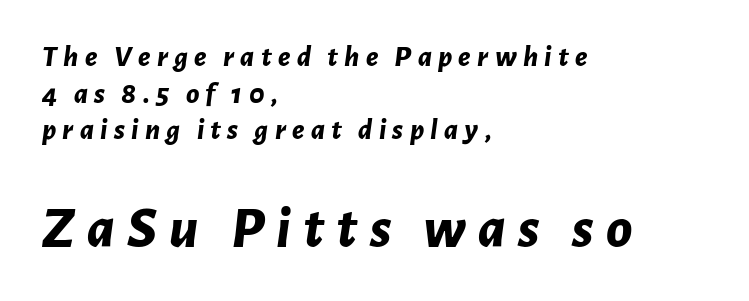
The image shows 59 px bold type, italic (leaning right); set left-aligned, line spacing 1.22x, unusually wide letter spacing (+0.21 em), not underlined; the second (bottom) block is 1.97x larger; low stroke contrast and a medium x-height.
